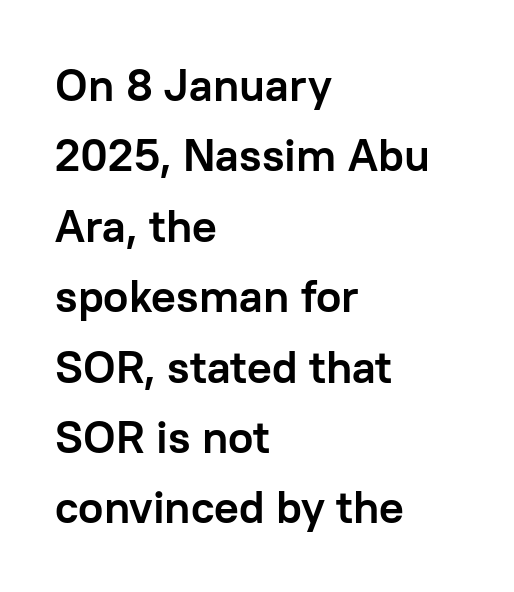
The rendering keeps characters at their native spacing. Vertically, the passage feels balanced, rows spaced as you'd expect. Anything drawn beneath the words? Only blank space. Compared with an ordinary text face, these strokes are far heavier — a full bold.
